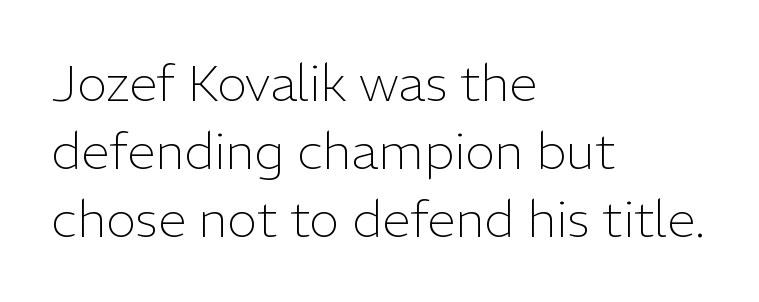
Q: Is the text bold? A: No.
Q: Is the text italic (slanted)? A: No, it is upright.
Q: Is the typeface a serif or a sans-serif typeface? A: Sans-serif.
Q: Is the text underlined? A: No.
Q: How is the paragraph aligned? A: Left-aligned.
Q: Is the spacing between letters normal or unusually wide? A: Normal.
Q: Is the spacing between lines tight, normal or loose? A: Normal.
Q: Width (condensed, normal, or wide)? A: Normal.
Q: Stroke contrast? A: Low.
Q: x-height? A: Medium.
Q: Monospaced? A: No.
